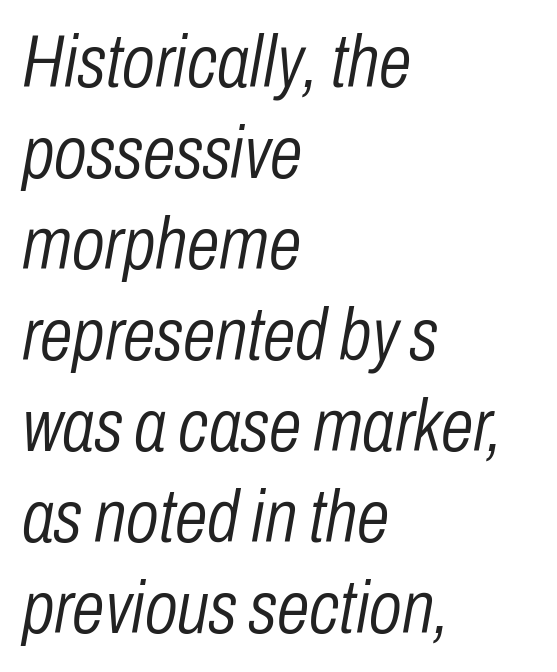
The image shows 74 px light, condensed type, italic (leaning right); set left-aligned, line spacing 1.23x, normal letter spacing, not underlined; low stroke contrast and a medium x-height.
